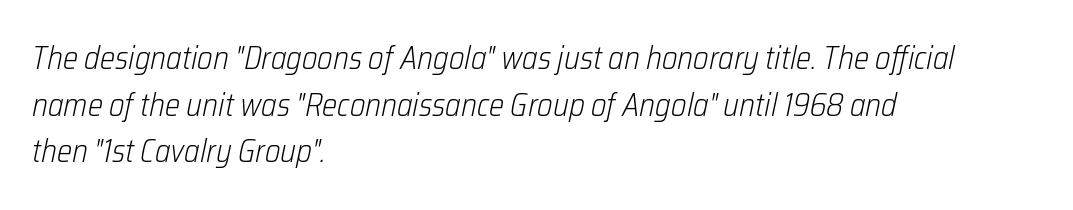
Q: Is the text bold? A: No.
Q: Is the text italic (slanted)? A: Yes, it leans right by about 12 degrees.
Q: Is the text underlined? A: No.
Q: How is the paragraph aligned? A: Left-aligned.
Q: Is the spacing between letters normal or unusually wide? A: Normal.
Q: Is the spacing between lines tight, normal or loose? A: Normal.
Q: Width (condensed, normal, or wide)? A: Condensed.
Q: Stroke contrast? A: Low.
Q: x-height? A: Medium.
Q: Monospaced? A: No.
